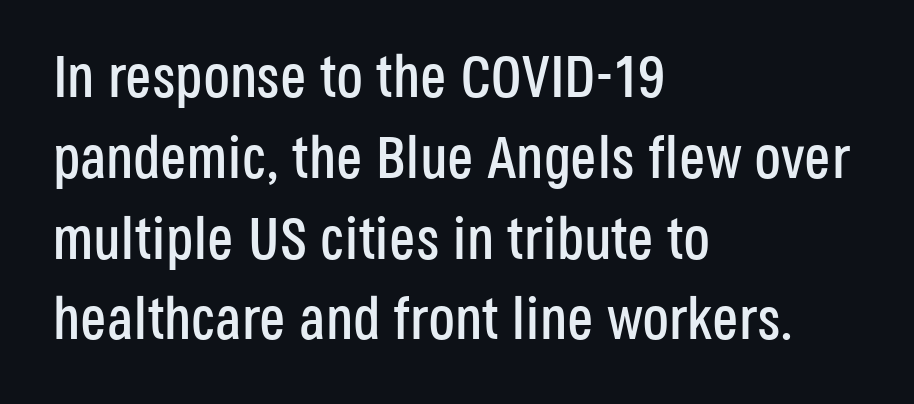
Q: Is the text italic (slanted)? A: No, it is upright.
Q: Is the typeface a serif or a sans-serif typeface? A: Sans-serif.
Q: Is the text underlined? A: No.
Q: How is the paragraph aligned? A: Left-aligned.
Q: Is the spacing between letters normal or unusually wide? A: Normal.
Q: Is the spacing between lines tight, normal or loose? A: Normal.
Q: Width (condensed, normal, or wide)? A: Condensed.
Q: Stroke contrast? A: Low.
Q: x-height? A: Large.
Q: Monospaced? A: No.
